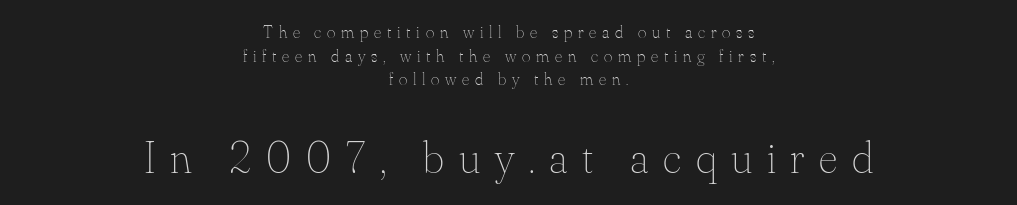
The image shows 46 px thin type, upright; set centered, normal line spacing (1.31x), unusually wide letter spacing (+0.32 em), not underlined; the second (bottom) block is 2.56x larger; medium stroke contrast and a small x-height.
